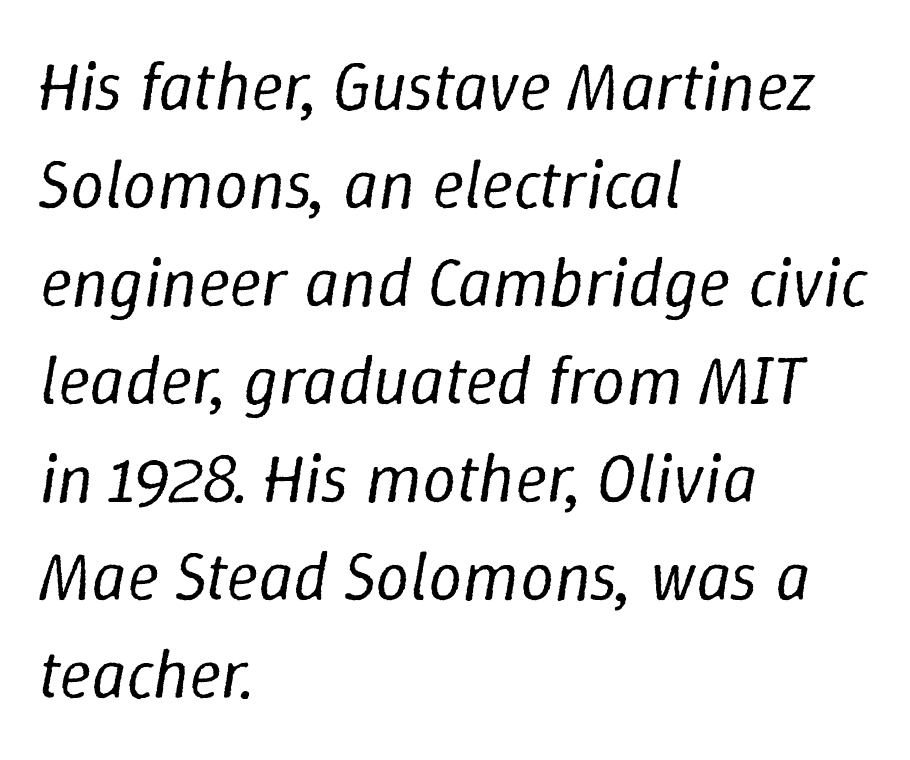
{"italic": "yes", "lean": "right", "slant_degrees": 9, "bold": "no", "weight": "regular", "width": "normal", "stroke_contrast": "low", "x_height": "medium", "monospaced": "no", "underline": "no", "align": "left", "line_spacing": "normal", "line_spacing_ratio": 1.44, "letter_spacing": "normal", "letter_spacing_em": 0.0, "glyph_px": 68}
